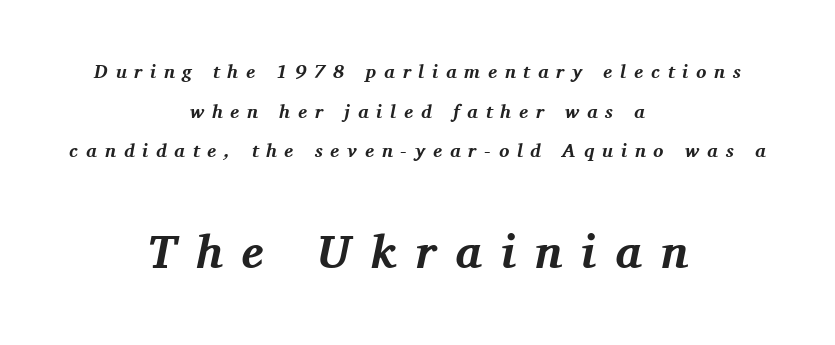
{"serif": "yes", "italic": "yes", "lean": "right", "slant_degrees": 11, "bold": "yes", "weight": "bold", "width": "normal", "stroke_contrast": "medium", "x_height": "medium", "monospaced": "no", "underline": "no", "align": "center", "line_spacing": "loose", "line_spacing_ratio": 2.08, "letter_spacing": "wide", "letter_spacing_em": 0.41, "larger_block": "second", "size_ratio": 2.47, "glyph_px": 47}
